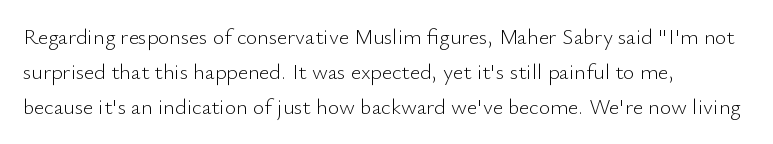
All the whitespace from short lines collects on the right. No extra tracking has been applied to these lines. Characters remain perfectly vertical along every line. The space beneath each line is pristine and unruled. Vertical stems look standard width or narrower in stroke.
